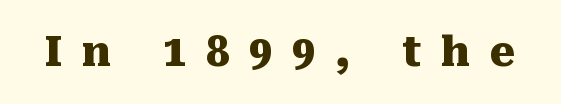
The image shows 41 px heavy serif type, upright; set unusually wide letter spacing (+0.49 em), not underlined; medium stroke contrast and a medium x-height.
